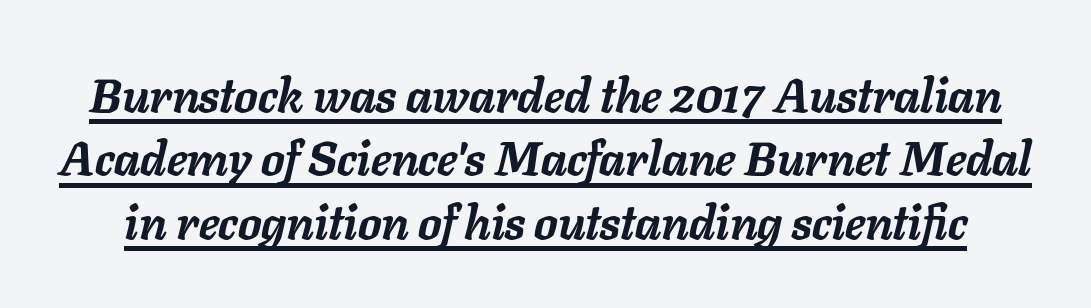
Q: Is the text bold? A: Yes.
Q: Is the text italic (slanted)? A: Yes, it leans right by about 11 degrees.
Q: Is the text underlined? A: Yes.
Q: Is the spacing between letters normal or unusually wide? A: Normal.
Q: Is the spacing between lines tight, normal or loose? A: Normal.
Q: Width (condensed, normal, or wide)? A: Normal.
Q: Stroke contrast? A: Low.
Q: x-height? A: Medium.
Q: Monospaced? A: No.
